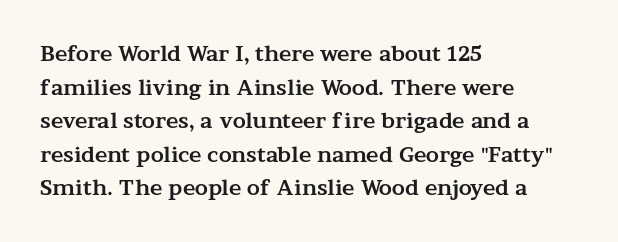
This sample uses plain, unmodified letter spacing. The lines are quadded left. If you measured baseline to baseline, you'd find a middling distance. A dark, heavy texture on the line: the type is bold. Unmarked baselines from the first word to the last.
